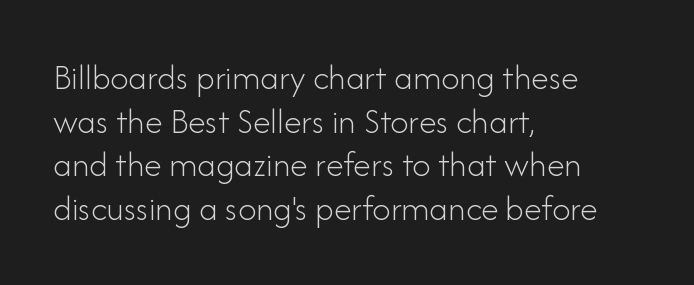
{"serif": "no", "italic": "no", "bold": "no", "weight": "light", "width": "normal", "stroke_contrast": "low", "x_height": "small", "monospaced": "no", "underline": "no", "align": "left", "line_spacing_ratio": 1.21, "letter_spacing": "normal", "letter_spacing_em": 0.0, "glyph_px": 36}
